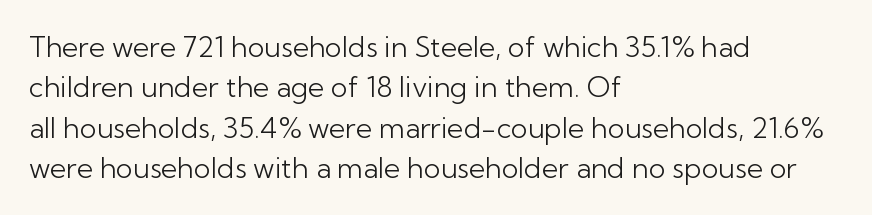
Q: Is the text bold? A: No.
Q: Is the text italic (slanted)? A: No, it is upright.
Q: Is the typeface a serif or a sans-serif typeface? A: Sans-serif.
Q: Is the text underlined? A: No.
Q: How is the paragraph aligned? A: Left-aligned.
Q: Is the spacing between letters normal or unusually wide? A: Normal.
Q: Is the spacing between lines tight, normal or loose? A: Normal.
Q: Width (condensed, normal, or wide)? A: Normal.
Q: Stroke contrast? A: Low.
Q: x-height? A: Medium.
Q: Monospaced? A: No.
